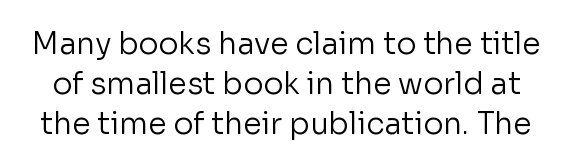
Q: Is the text bold? A: No.
Q: Is the text italic (slanted)? A: No, it is upright.
Q: Is the typeface a serif or a sans-serif typeface? A: Sans-serif.
Q: Is the text underlined? A: No.
Q: Is the spacing between letters normal or unusually wide? A: Normal.
Q: Is the spacing between lines tight, normal or loose? A: Normal.
Q: Width (condensed, normal, or wide)? A: Normal.
Q: Stroke contrast? A: Low.
Q: x-height? A: Medium.
Q: Monospaced? A: No.
